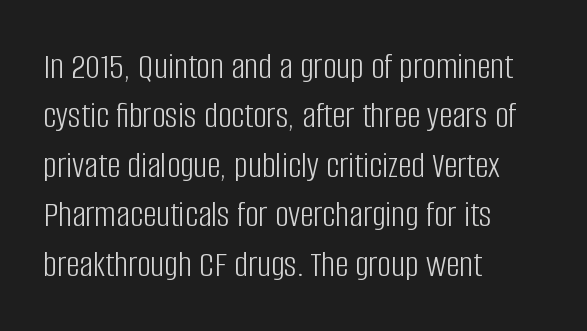
The image shows 38 px light, condensed sans-serif type, upright; set left-aligned, normal line spacing (1.3x), normal letter spacing, not underlined; low stroke contrast and a large x-height.
